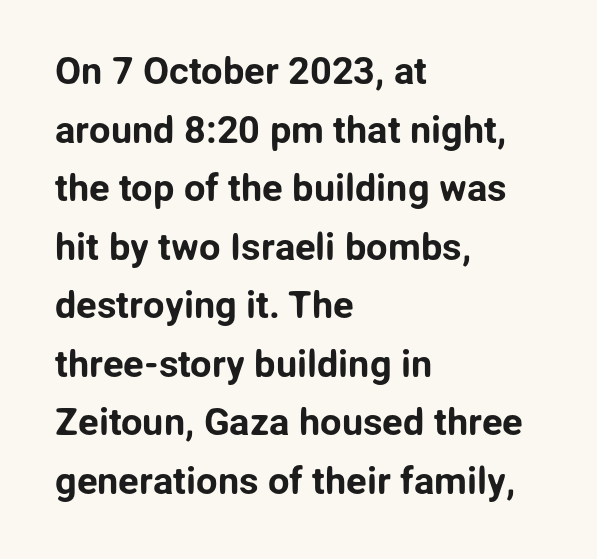
The image shows 38 px sans-serif type, upright; set left-aligned, normal line spacing (1.54x), normal letter spacing, not underlined; low stroke contrast and a medium x-height.
